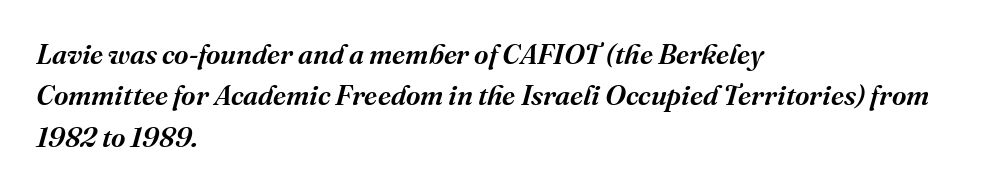
The horizontal fit of the characters is conventional and even. This sample keeps an unexceptional amount of space between lines. The passage shown leans; its letterforms are oblique. The rendering uses natural spacing where letterforms have individual widths. Which margin do the lines hug? The left one — the right edge is uneven. Unlike a clean sans, this face finishes its strokes with serifs.
